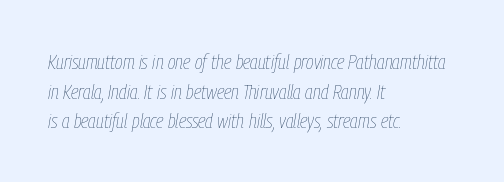
Q: Is the text bold? A: No.
Q: Is the text italic (slanted)? A: Yes, it leans right by about 9 degrees.
Q: Is the text underlined? A: No.
Q: How is the paragraph aligned? A: Left-aligned.
Q: Is the spacing between letters normal or unusually wide? A: Normal.
Q: Is the spacing between lines tight, normal or loose? A: Normal.
